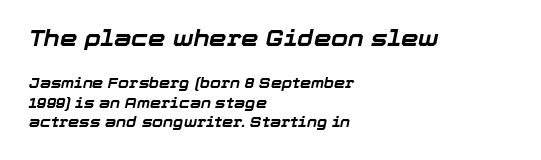
The specimen reads as italic at a glance. The passage shown is emphatically bold. Vertical spacing — default. The foot of each line stays bare and open.
